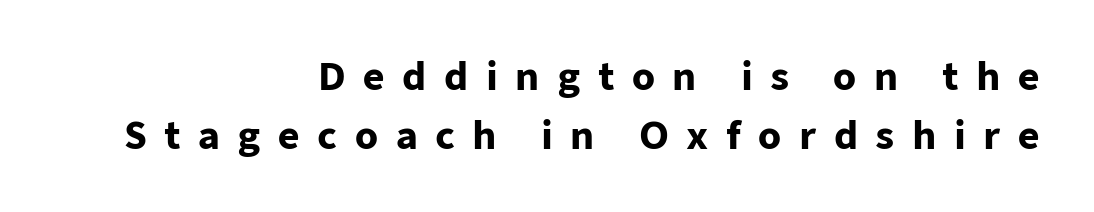
The image shows 37 px heavy sans-serif type, upright; set right-aligned, normal line spacing (1.59x), unusually wide letter spacing (+0.47 em), not underlined; low stroke contrast and a medium x-height.
